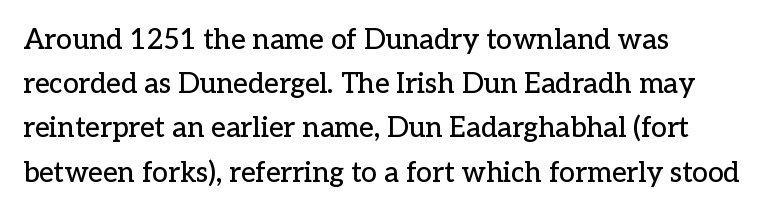
Q: Is the text italic (slanted)? A: No, it is upright.
Q: Is the typeface a serif or a sans-serif typeface? A: Serif.
Q: Is the text underlined? A: No.
Q: How is the paragraph aligned? A: Left-aligned.
Q: Is the spacing between letters normal or unusually wide? A: Normal.
Q: Is the spacing between lines tight, normal or loose? A: Normal.
Q: Width (condensed, normal, or wide)? A: Normal.
Q: Stroke contrast? A: Low.
Q: x-height? A: Medium.
Q: Monospaced? A: No.
